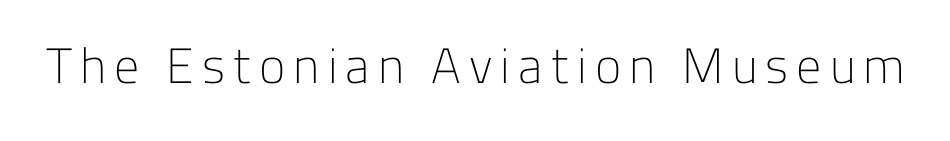
The image shows 50 px light sans-serif type, upright; set not underlined; low stroke contrast and a medium x-height.
